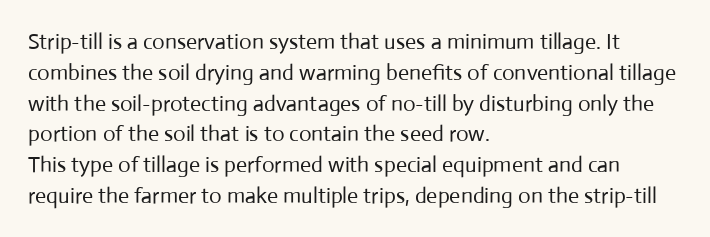
{"italic": "no", "bold": "no", "underline": "no", "align": "left", "line_spacing": "normal", "line_spacing_ratio": 1.4, "letter_spacing": "normal", "letter_spacing_em": 0.0, "glyph_px": 22}
